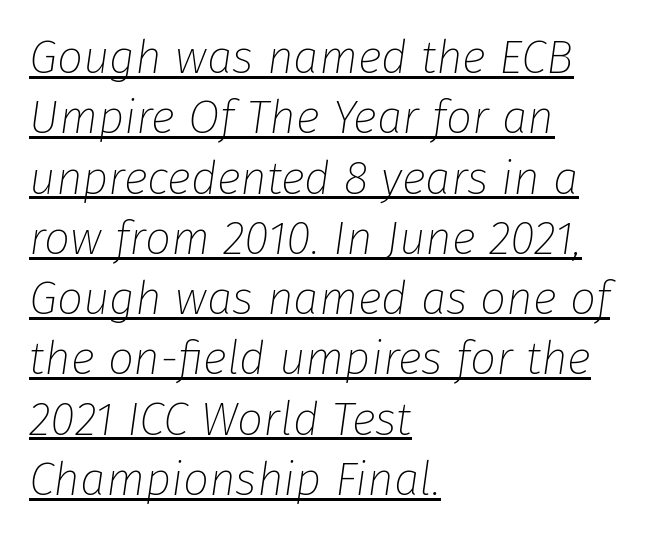
{"italic": "yes", "lean": "right", "slant_degrees": 8, "bold": "no", "weight": "thin", "width": "normal", "stroke_contrast": "low", "x_height": "medium", "monospaced": "no", "underline": "yes", "align": "left", "line_spacing": "normal", "line_spacing_ratio": 1.31, "letter_spacing": "normal", "letter_spacing_em": 0.0, "glyph_px": 46}
